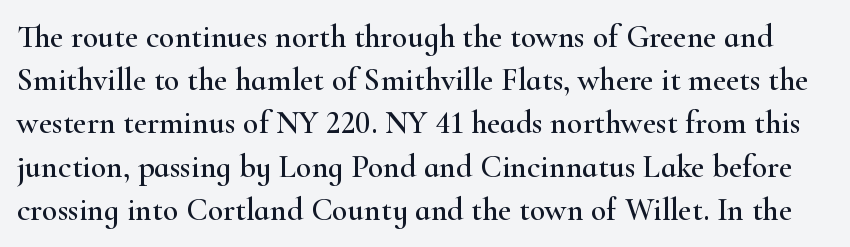
Q: Is the text italic (slanted)? A: No, it is upright.
Q: Is the typeface a serif or a sans-serif typeface? A: Serif.
Q: Is the text underlined? A: No.
Q: Is the spacing between letters normal or unusually wide? A: Normal.
Q: Is the spacing between lines tight, normal or loose? A: Normal.
Q: Width (condensed, normal, or wide)? A: Wide.
Q: Stroke contrast? A: High.
Q: x-height? A: Small.
Q: Monospaced? A: No.
